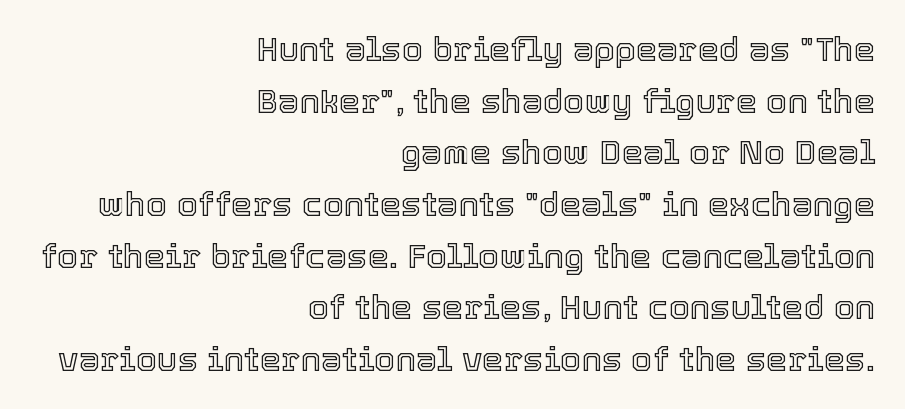
Q: Is the text italic (slanted)? A: No, it is upright.
Q: Is the text underlined? A: No.
Q: How is the paragraph aligned? A: Right-aligned.
Q: Is the spacing between letters normal or unusually wide? A: Normal.
Q: Is the spacing between lines tight, normal or loose? A: Normal.
Q: Width (condensed, normal, or wide)? A: Normal.
Q: x-height? A: Medium.
Q: Monospaced? A: No.
